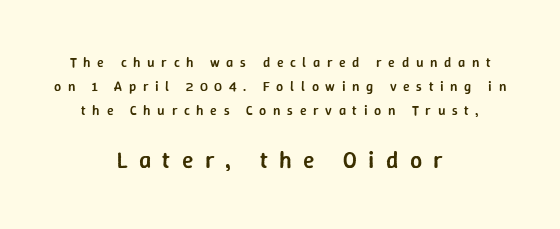
Q: Is the text bold? A: Semi-bold.
Q: Is the text italic (slanted)? A: No, it is upright.
Q: Is the text underlined? A: No.
Q: How is the paragraph aligned? A: Centered.
Q: Is the spacing between letters normal or unusually wide? A: Unusually wide.
Q: Which block of text is set in a larger size, the first (top) or the second (bottom)? A: The second (bottom) one.
